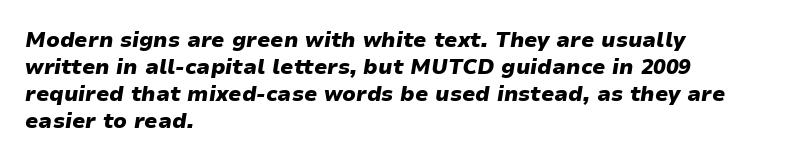
The image shows 21 px bold type, italic (leaning right); set left-aligned, normal line spacing (1.28x), normal letter spacing, not underlined.
